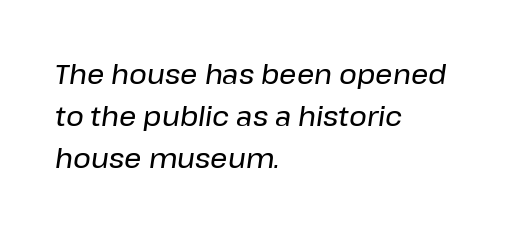
{"italic": "yes", "lean": "right", "slant_degrees": 8, "underline": "no", "align": "left", "line_spacing": "normal", "line_spacing_ratio": 1.55, "letter_spacing": "normal", "letter_spacing_em": 0.0, "glyph_px": 27}
